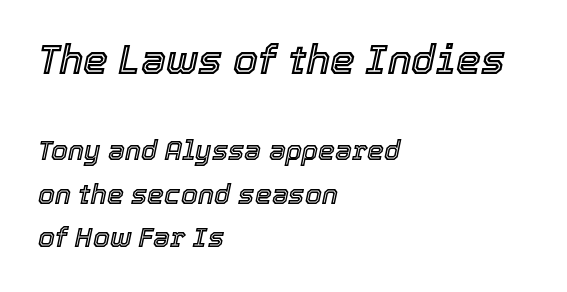
Q: Is the text italic (slanted)? A: Yes, it leans right by about 12 degrees.
Q: Is the text underlined? A: No.
Q: How is the paragraph aligned? A: Left-aligned.
Q: Is the spacing between letters normal or unusually wide? A: Normal.
Q: Is the spacing between lines tight, normal or loose? A: Normal.
Q: Which block of text is set in a larger size, the first (top) or the second (bottom)? A: The first (top) one.
Q: Width (condensed, normal, or wide)? A: Normal.
Q: x-height? A: Medium.
Q: Monospaced? A: No.
